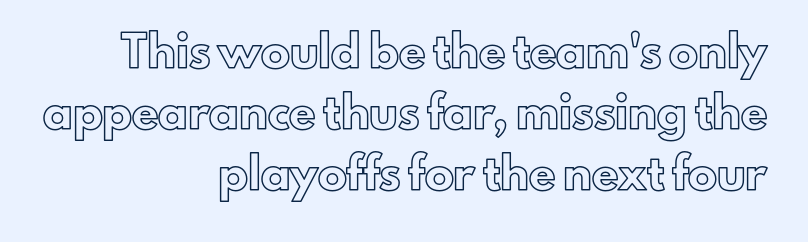
{"italic": "no", "width": "normal", "x_height": "small", "monospaced": "no", "underline": "no", "align": "right", "line_spacing": "loose", "line_spacing_ratio": 2.1, "letter_spacing": "normal", "letter_spacing_em": 0.0, "glyph_px": 29}
